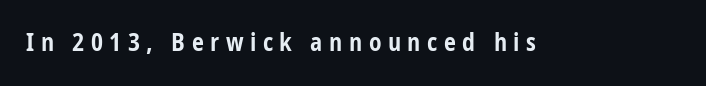
The image shows 24 px bold type, upright; set unusually wide letter spacing (+0.27 em), not underlined.
